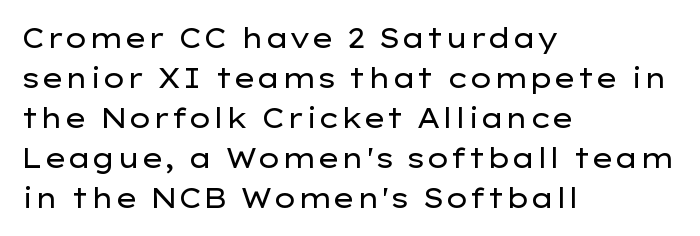
The image shows 27 px text type, upright; set left-aligned, normal line spacing (1.48x), normal letter spacing, not underlined.
